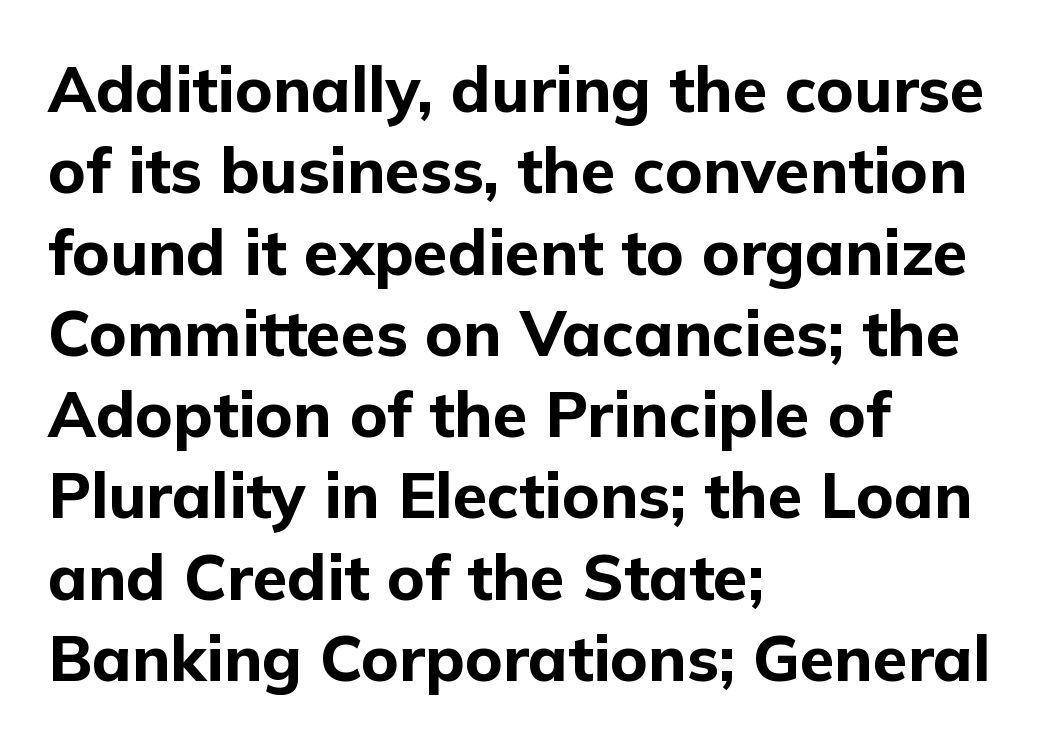
What's the leading like? Ordinary, nothing unusual. Honestly, there is no underline to notice here at all. The glyphs in this specimen are sans serif. Bold? Absolutely — the strokes are thick and heavy. Is the block centered? No — it sits flush against the left margin. The axis of the letterforms is exactly vertical.
